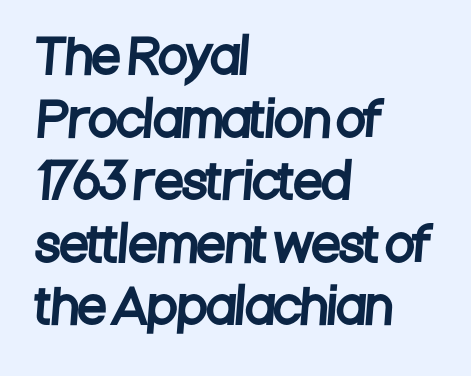
Note the varied advance widths — an 'i' is clearly narrower than an 'm'. Observe the absence of serifs on each vertical stroke in this sample. This rendering leaves character spacing at its baseline value. Does the copy run flush right? No — it runs flush left.
